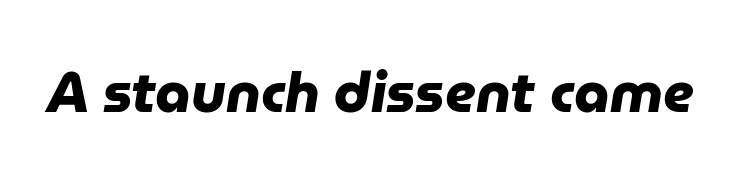
The image shows 56 px heavy sans-serif type; set normal letter spacing, not underlined; low stroke contrast and a medium x-height.
